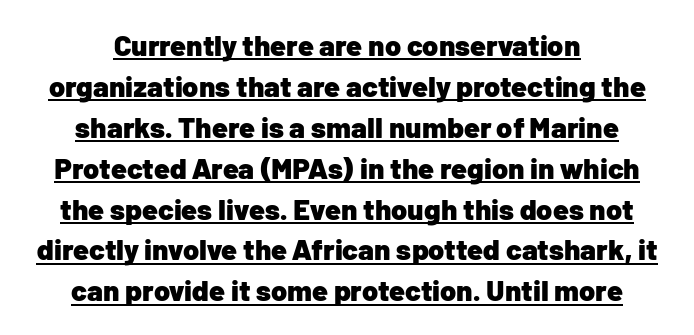
{"serif": "no", "italic": "no", "bold": "yes", "weight": "heavy", "width": "normal", "stroke_contrast": "low", "x_height": "medium", "monospaced": "no", "underline": "yes", "align": "center", "line_spacing": "normal", "line_spacing_ratio": 1.41, "letter_spacing": "normal", "letter_spacing_em": 0.0, "glyph_px": 29}
